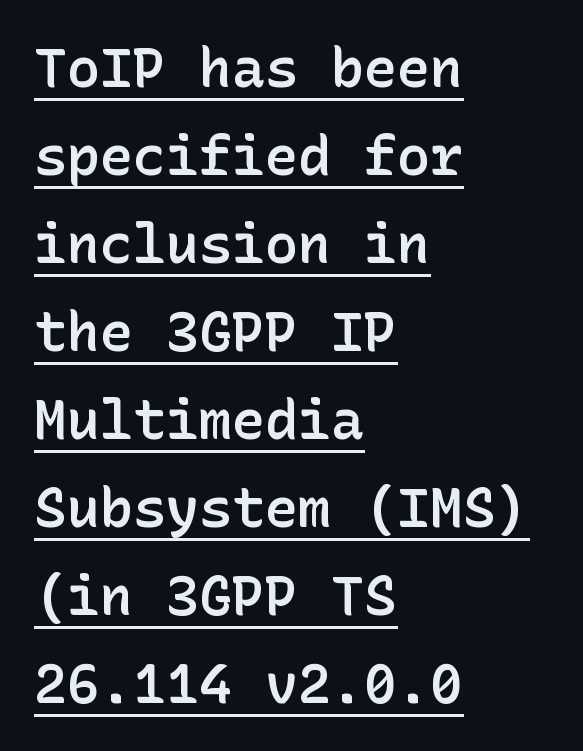
Glyph-to-glyph distance matches everyday printed text. Summary of vertical rhythm: regular, with standard interline spacing. These lines are set flush left with a ragged right edge. The type sits square on the baseline with zero lean. A typesetter would label this face a sans. These characters rest on top of a visible drawn line.
